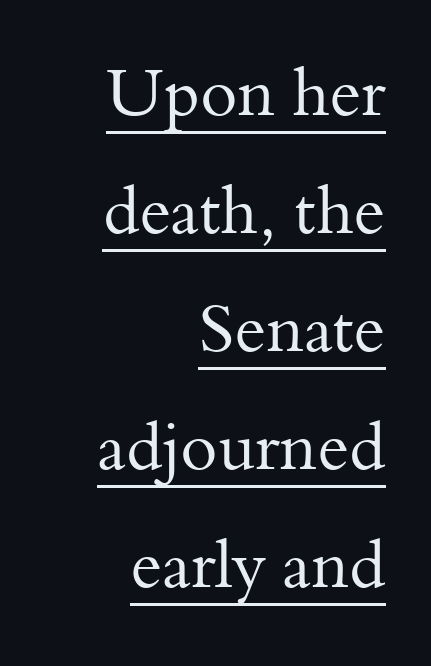
Q: Is the text bold? A: No.
Q: Is the text italic (slanted)? A: No, it is upright.
Q: Is the typeface a serif or a sans-serif typeface? A: Serif.
Q: Is the text underlined? A: Yes.
Q: How is the paragraph aligned? A: Right-aligned.
Q: Is the spacing between letters normal or unusually wide? A: Normal.
Q: Width (condensed, normal, or wide)? A: Normal.
Q: Stroke contrast? A: Medium.
Q: x-height? A: Small.
Q: Monospaced? A: No.
